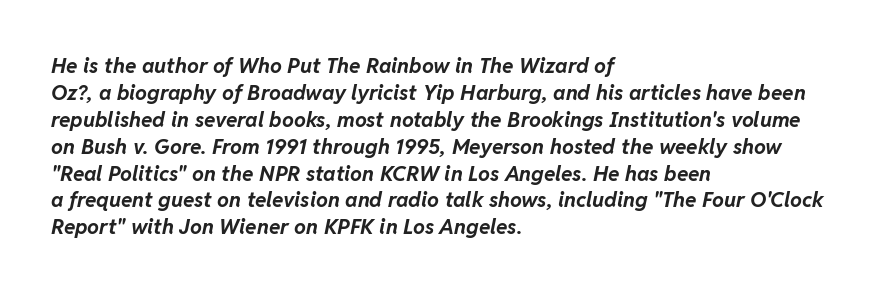
Vertically, the passage feels balanced, rows spaced as you'd expect. This rendering uses left alignment, leaving the right contour irregular. Thick stems and heavy bowls — unmistakably bold. The font's italic variant was chosen for this text. Underlining? Definitely not there. The type is set solid horizontally, with unmodified tracking.
